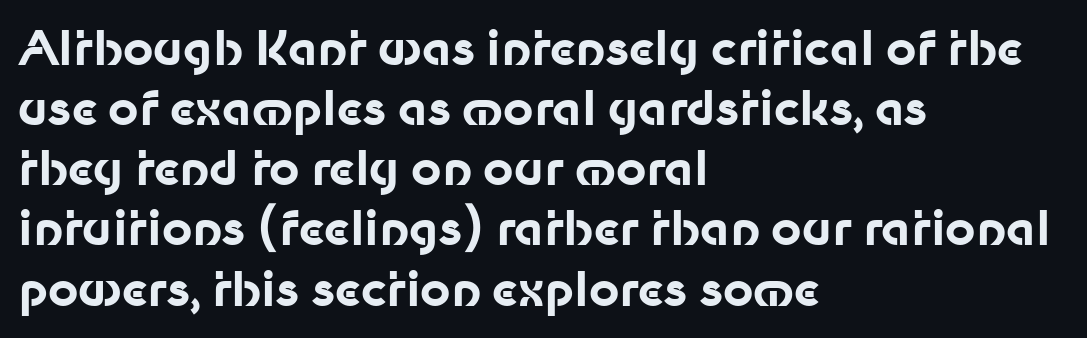
{"serif": "no", "italic": "no", "bold": "yes", "weight": "bold", "width": "normal", "stroke_contrast": "low", "x_height": "medium", "monospaced": "no", "underline": "no", "align": "left", "line_spacing": "normal", "line_spacing_ratio": 1.28, "letter_spacing": "normal", "letter_spacing_em": 0.0, "glyph_px": 47}
